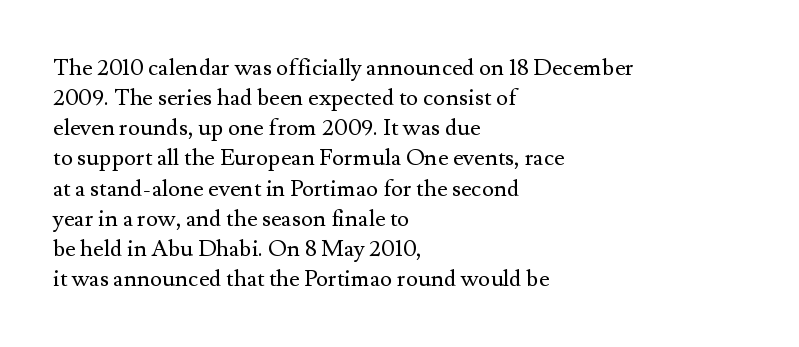
Q: Is the text bold? A: No.
Q: Is the text italic (slanted)? A: No, it is upright.
Q: Is the text underlined? A: No.
Q: How is the paragraph aligned? A: Left-aligned.
Q: Is the spacing between letters normal or unusually wide? A: Normal.
Q: Is the spacing between lines tight, normal or loose? A: Normal.
